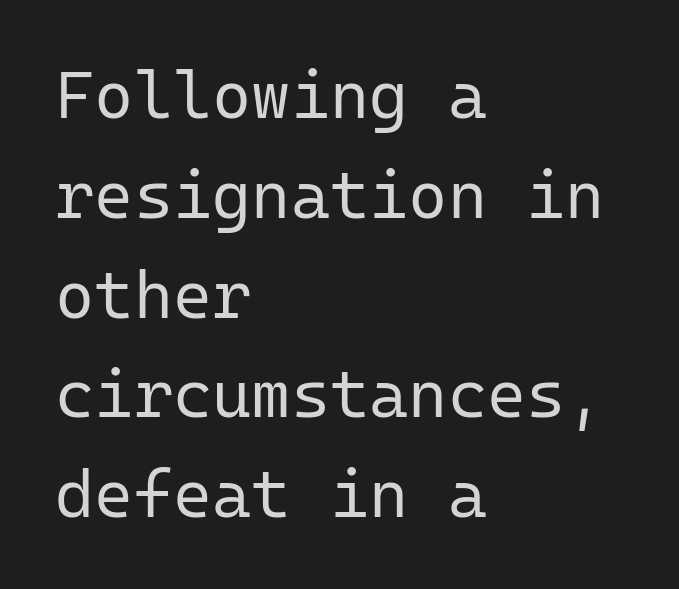
{"serif": "no", "italic": "no", "bold": "no", "weight": "regular", "width": "normal", "stroke_contrast": "low", "x_height": "medium", "monospaced": "yes", "underline": "no", "align": "left", "line_spacing": "normal", "line_spacing_ratio": 1.49, "letter_spacing": "normal", "letter_spacing_em": 0.0, "glyph_px": 67}
